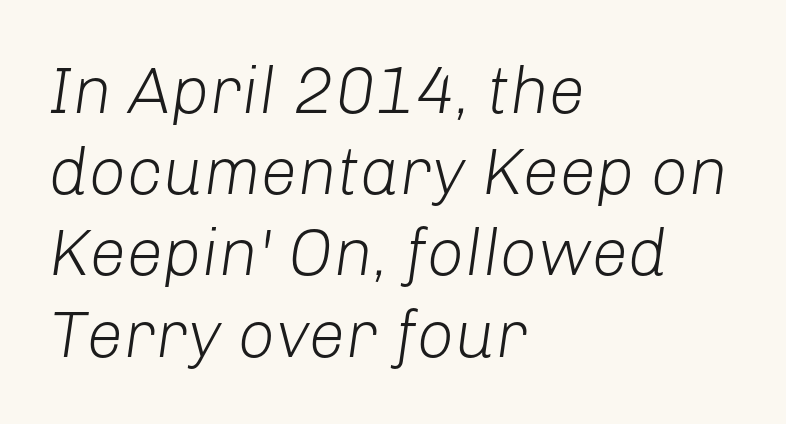
{"italic": "yes", "lean": "right", "slant_degrees": 8, "bold": "no", "weight": "light", "width": "normal", "stroke_contrast": "low", "x_height": "medium", "monospaced": "no", "underline": "no", "align": "left", "line_spacing_ratio": 1.23, "letter_spacing": "normal", "letter_spacing_em": 0.0, "glyph_px": 66}
